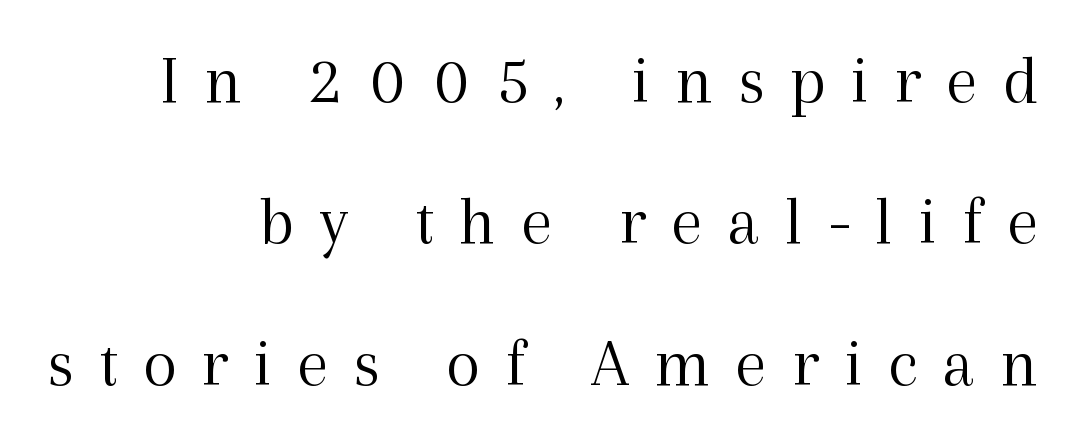
Q: Is the text bold? A: No.
Q: Is the text italic (slanted)? A: No, it is upright.
Q: Is the typeface a serif or a sans-serif typeface? A: Serif.
Q: Is the text underlined? A: No.
Q: How is the paragraph aligned? A: Right-aligned.
Q: Is the spacing between letters normal or unusually wide? A: Unusually wide.
Q: Is the spacing between lines tight, normal or loose? A: Loose.
Q: Width (condensed, normal, or wide)? A: Normal.
Q: x-height? A: Medium.
Q: Monospaced? A: No.
